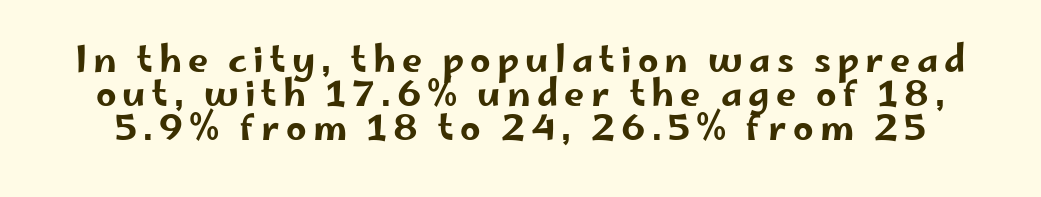
The image shows 36 px wide sans-serif type, upright; set tight line spacing (0.95x), not underlined; low stroke contrast and a small x-height.
